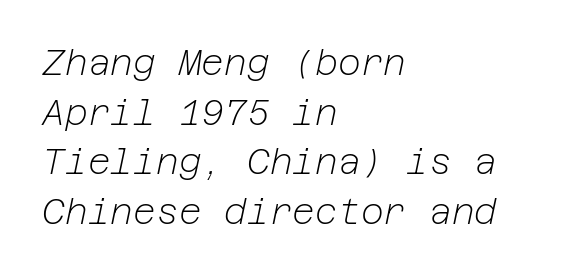
The image shows 35 px light type, italic (leaning right); set left-aligned, normal line spacing (1.42x), normal letter spacing, not underlined; low stroke contrast and a medium x-height.
